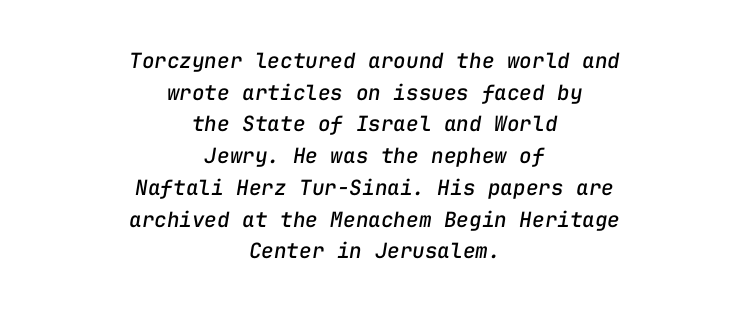
Q: Is the text italic (slanted)? A: Yes, it leans right by about 9 degrees.
Q: Is the text underlined? A: No.
Q: How is the paragraph aligned? A: Centered.
Q: Is the spacing between letters normal or unusually wide? A: Normal.
Q: Is the spacing between lines tight, normal or loose? A: Normal.
